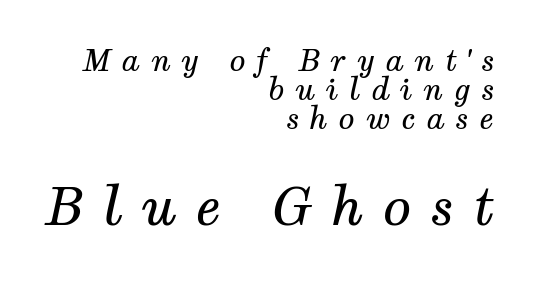
Style check: oblique. The compositor pushed each line to the right boundary. Clear beneath every line of the passage. Whoever set this chose condensed vertical rhythm over breathing room.
